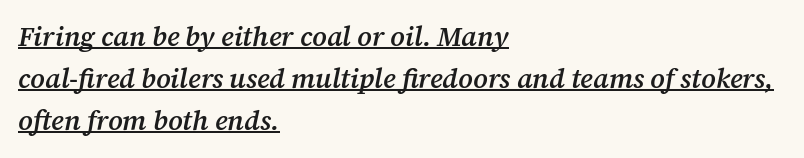
Q: Is the text bold? A: Semi-bold.
Q: Is the text italic (slanted)? A: Yes, it leans right by about 12 degrees.
Q: Is the text underlined? A: Yes.
Q: How is the paragraph aligned? A: Left-aligned.
Q: Is the spacing between letters normal or unusually wide? A: Normal.
Q: Is the spacing between lines tight, normal or loose? A: Normal.
